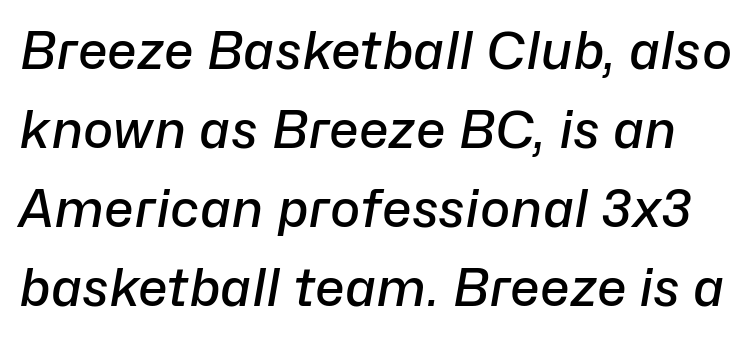
Q: Is the text bold? A: Semi-bold.
Q: Is the text italic (slanted)? A: Yes, it leans right by about 10 degrees.
Q: Is the text underlined? A: No.
Q: Is the spacing between letters normal or unusually wide? A: Normal.
Q: Is the spacing between lines tight, normal or loose? A: Normal.
Q: Width (condensed, normal, or wide)? A: Normal.
Q: Stroke contrast? A: Low.
Q: x-height? A: Medium.
Q: Monospaced? A: No.
